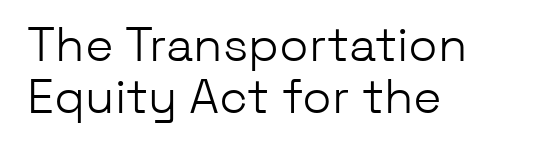
The image shows 48 px light sans-serif type, upright; set left-aligned, tight line spacing (1.09x), normal letter spacing, not underlined; low stroke contrast and a medium x-height.
